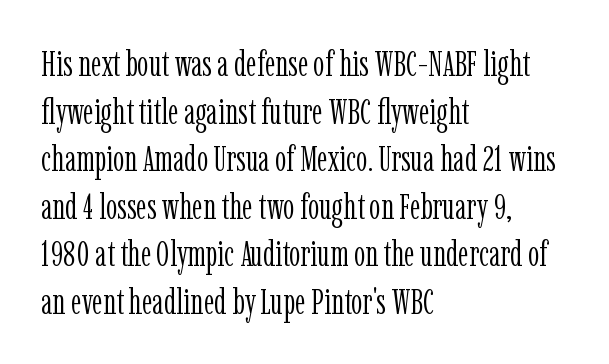
{"serif": "yes", "italic": "no", "bold": "no", "weight": "light", "width": "condensed", "stroke_contrast": "low", "x_height": "medium", "monospaced": "no", "underline": "no", "align": "left", "line_spacing": "normal", "line_spacing_ratio": 1.32, "letter_spacing": "normal", "letter_spacing_em": 0.0, "glyph_px": 36}
